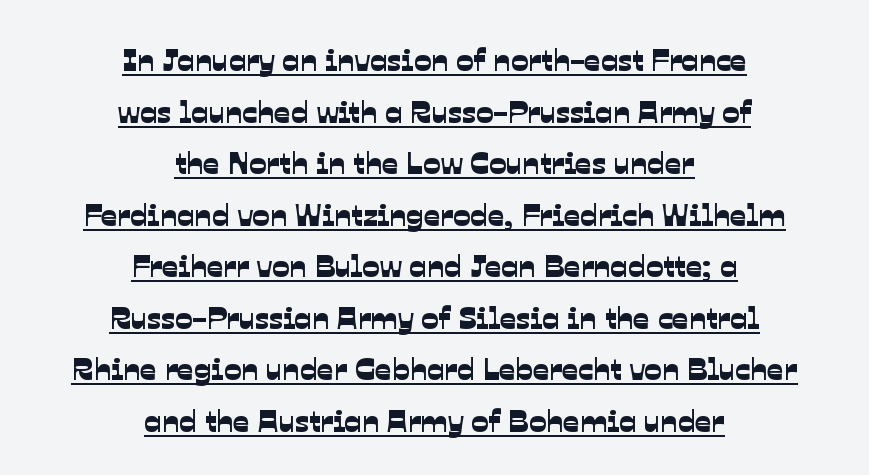
{"serif": "no", "width": "normal", "stroke_contrast": "low", "x_height": "medium", "monospaced": "no", "underline": "yes", "align": "center", "line_spacing": "normal", "line_spacing_ratio": 1.61, "letter_spacing": "normal", "letter_spacing_em": 0.0, "glyph_px": 32}
